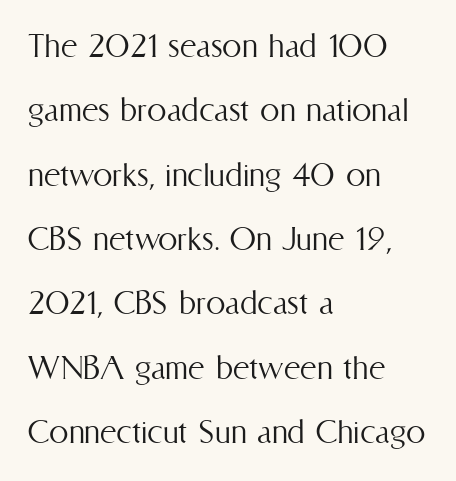
Q: Is the text bold? A: No.
Q: Is the text italic (slanted)? A: No, it is upright.
Q: Is the text underlined? A: No.
Q: How is the paragraph aligned? A: Left-aligned.
Q: Is the spacing between letters normal or unusually wide? A: Normal.
Q: Is the spacing between lines tight, normal or loose? A: Normal.
Q: Width (condensed, normal, or wide)? A: Condensed.
Q: Stroke contrast? A: Medium.
Q: x-height? A: Medium.
Q: Monospaced? A: No.
